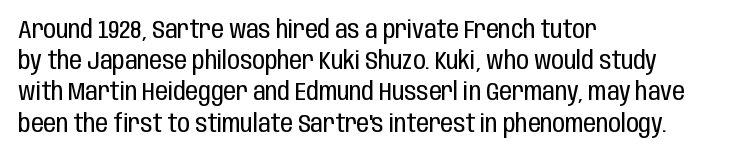
Q: Is the text bold? A: No.
Q: Is the text italic (slanted)? A: No, it is upright.
Q: Is the text underlined? A: No.
Q: How is the paragraph aligned? A: Left-aligned.
Q: Is the spacing between letters normal or unusually wide? A: Normal.
Q: Is the spacing between lines tight, normal or loose? A: Normal.
